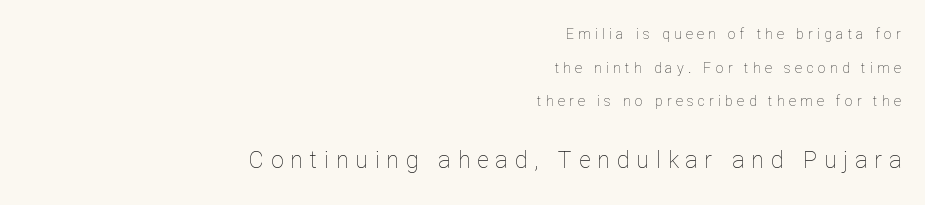
{"italic": "no", "bold": "no", "underline": "no", "align": "right", "line_spacing": "loose", "line_spacing_ratio": 2.41, "letter_spacing": "wide", "letter_spacing_em": 0.3, "larger_block": "second", "size_ratio": 1.64, "glyph_px": 23}
